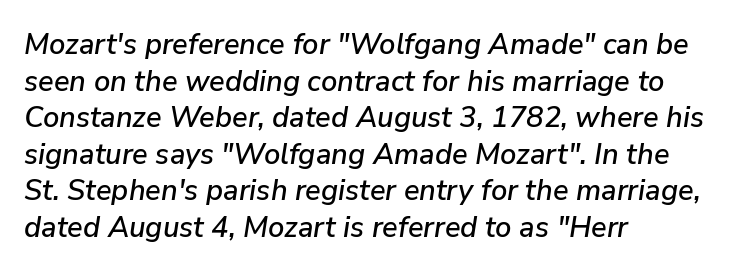
Q: Is the text italic (slanted)? A: Yes, it leans right by about 9 degrees.
Q: Is the text underlined? A: No.
Q: How is the paragraph aligned? A: Left-aligned.
Q: Is the spacing between letters normal or unusually wide? A: Normal.
Q: Is the spacing between lines tight, normal or loose? A: Normal.
Q: Width (condensed, normal, or wide)? A: Normal.
Q: Stroke contrast? A: Low.
Q: x-height? A: Medium.
Q: Monospaced? A: No.
